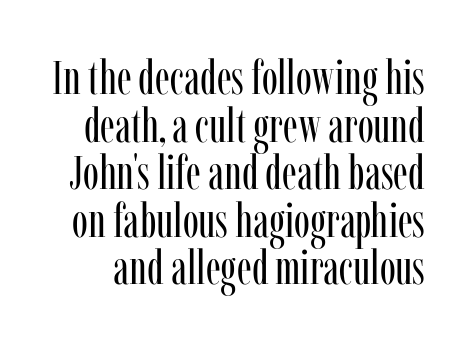
Q: Is the text bold? A: No.
Q: Is the text italic (slanted)? A: No, it is upright.
Q: Is the typeface a serif or a sans-serif typeface? A: Serif.
Q: Is the text underlined? A: No.
Q: Is the spacing between letters normal or unusually wide? A: Normal.
Q: Is the spacing between lines tight, normal or loose? A: Tight.
Q: Width (condensed, normal, or wide)? A: Condensed.
Q: Stroke contrast? A: Low.
Q: x-height? A: Medium.
Q: Monospaced? A: No.
